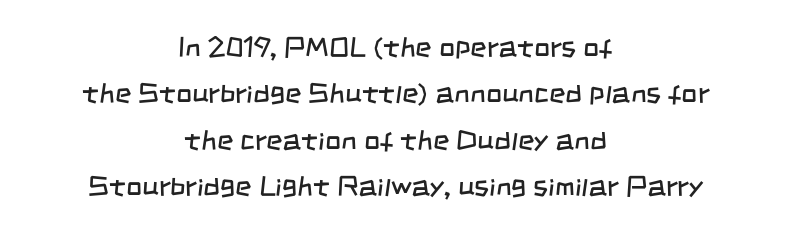
The passage shown is typed in a proportional face where columns would drift. Short note: letters normally spaced. A quiet, ordinary-to-light weight characterises the typeface. Students, observe: this is what conventionally led text looks like.
